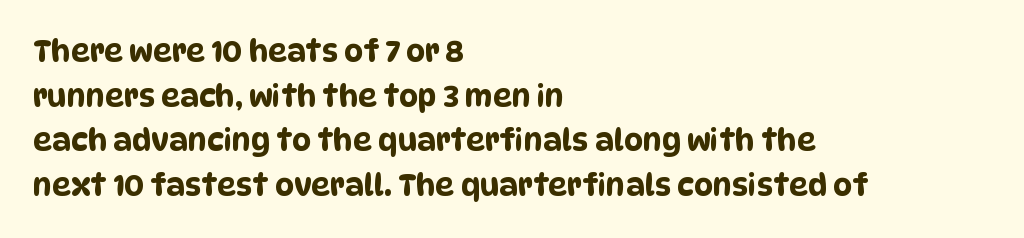
The image shows 30 px condensed sans-serif type; set left-aligned, normal line spacing (1.49x), normal letter spacing, not underlined; low stroke contrast and a large x-height.
